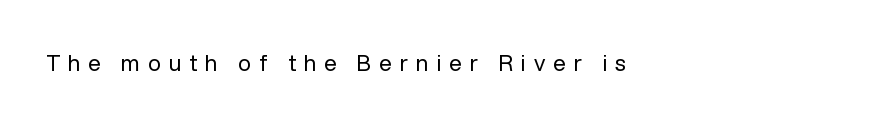
The image shows 22 px text type, upright; set left-aligned, unusually wide letter spacing (+0.37 em), not underlined.
